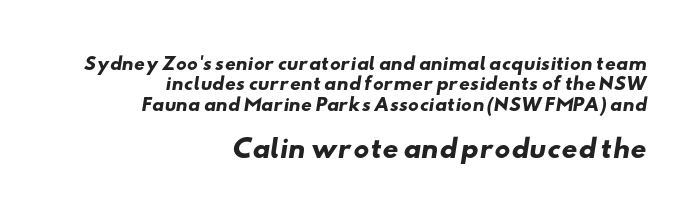
Q: Is the text bold? A: Yes.
Q: Is the text underlined? A: No.
Q: How is the paragraph aligned? A: Right-aligned.
Q: Is the spacing between letters normal or unusually wide? A: Normal.
Q: Which block of text is set in a larger size, the first (top) or the second (bottom)? A: The second (bottom) one.
